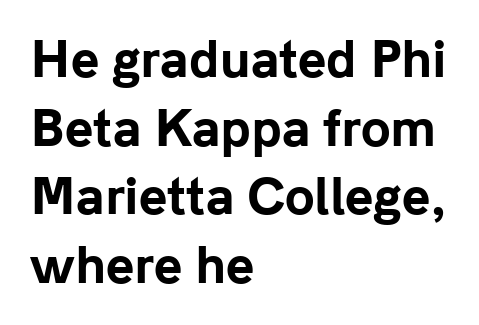
{"serif": "no", "italic": "no", "bold": "yes", "weight": "bold", "width": "normal", "stroke_contrast": "low", "x_height": "medium", "monospaced": "no", "underline": "no", "align": "left", "line_spacing": "normal", "line_spacing_ratio": 1.43, "letter_spacing": "normal", "letter_spacing_em": 0.0, "glyph_px": 48}
